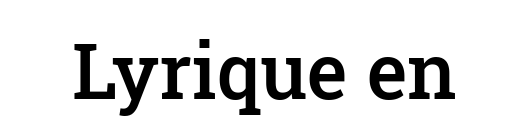
Q: Is the text bold? A: Semi-bold.
Q: Is the text italic (slanted)? A: No, it is upright.
Q: Is the typeface a serif or a sans-serif typeface? A: Serif.
Q: Is the text underlined? A: No.
Q: Is the spacing between letters normal or unusually wide? A: Normal.
Q: Width (condensed, normal, or wide)? A: Normal.
Q: Stroke contrast? A: Low.
Q: x-height? A: Medium.
Q: Monospaced? A: No.
